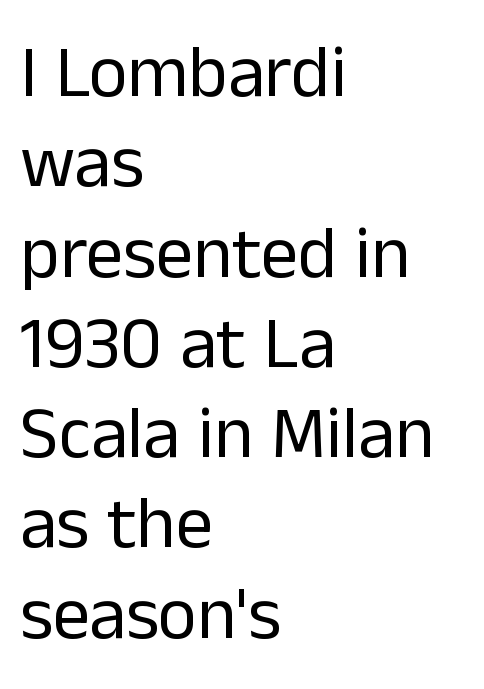
Q: Is the text bold? A: No.
Q: Is the text italic (slanted)? A: No, it is upright.
Q: Is the typeface a serif or a sans-serif typeface? A: Sans-serif.
Q: Is the text underlined? A: No.
Q: How is the paragraph aligned? A: Left-aligned.
Q: Is the spacing between letters normal or unusually wide? A: Normal.
Q: Width (condensed, normal, or wide)? A: Normal.
Q: Stroke contrast? A: Low.
Q: x-height? A: Medium.
Q: Monospaced? A: No.
